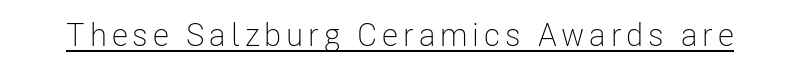
{"serif": "no", "italic": "no", "bold": "no", "weight": "light", "width": "condensed", "stroke_contrast": "low", "x_height": "medium", "monospaced": "no", "underline": "yes", "glyph_px": 32}
